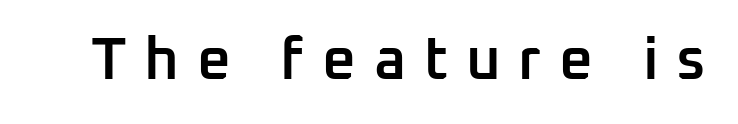
{"serif": "no", "italic": "no", "bold": "semi", "weight": "semibold", "width": "normal", "stroke_contrast": "low", "x_height": "medium", "monospaced": "no", "underline": "no", "letter_spacing": "wide", "letter_spacing_em": 0.3, "glyph_px": 59}
